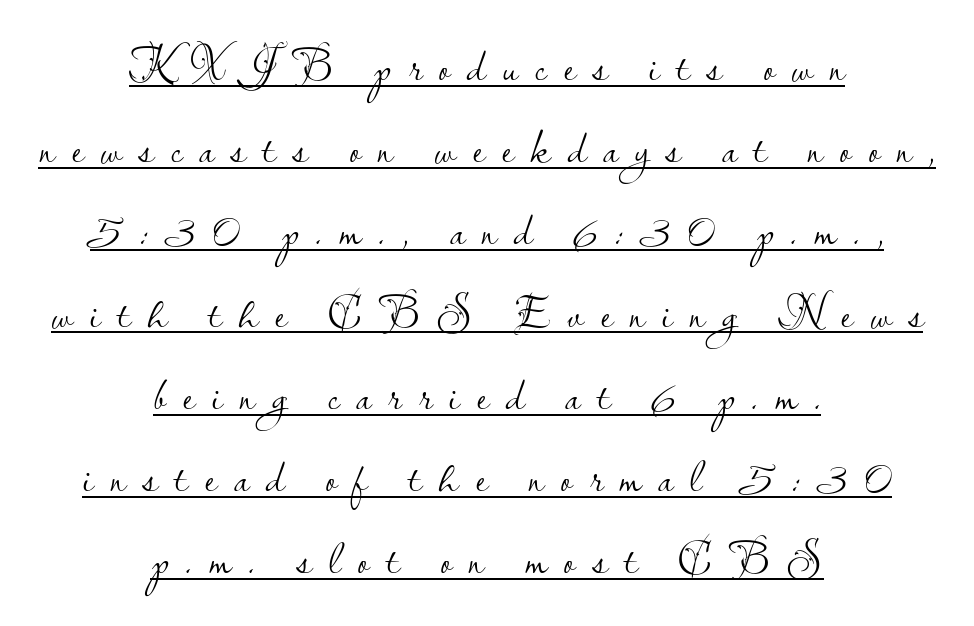
Letters have the restrained weight of plain body copy at most. Is this a fixed-width face? No — the glyphs have proportional, varying widths. Underlined type. In terms of letterform style, serifs are entirely absent. A centered setting, common on invitations and titles, is used for this passage.
